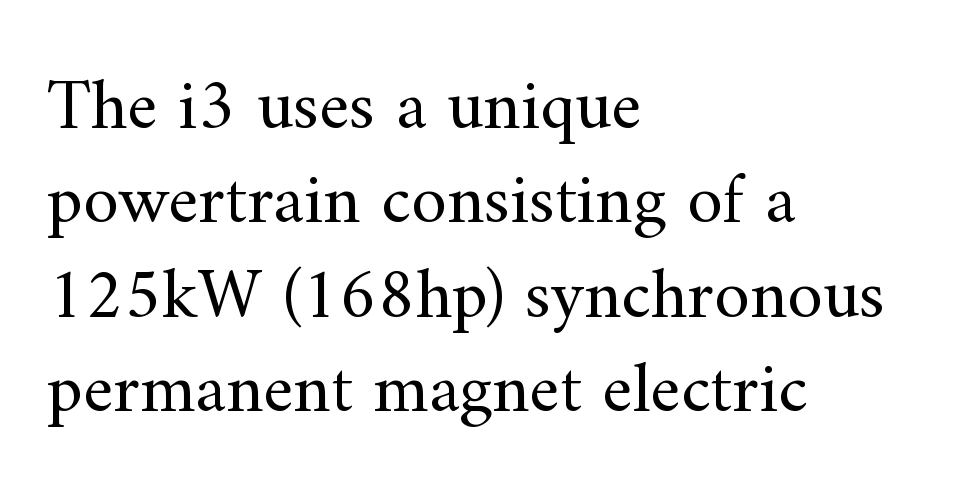
The image shows 72 px regular-weight serif type, upright; set left-aligned, normal line spacing (1.31x), normal letter spacing, not underlined; medium stroke contrast and a small x-height.
